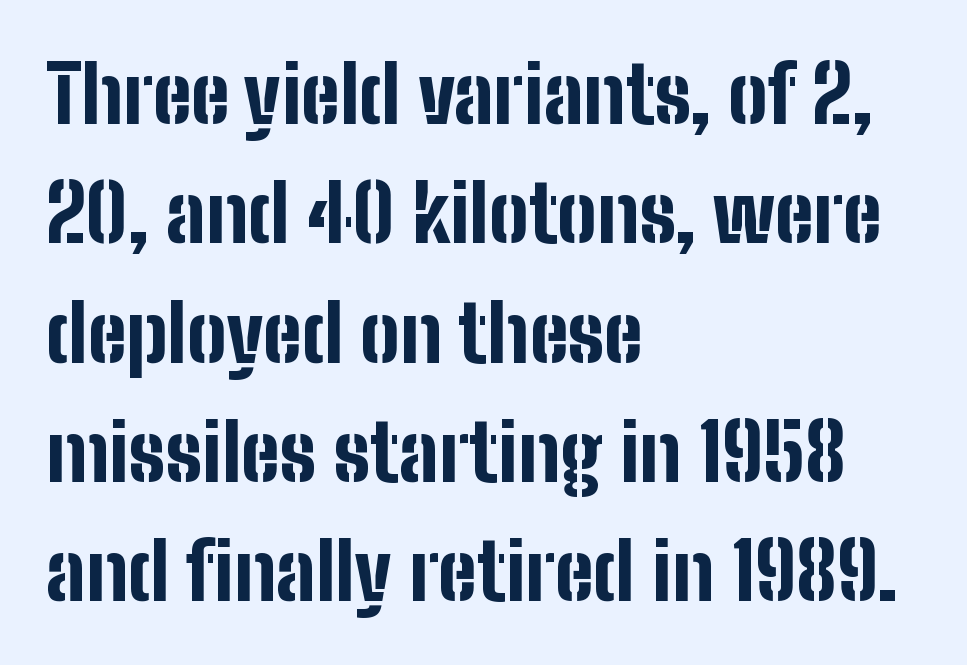
One glance says typical: line gaps are just what's usual. A student would call this left alignment; a typographer would say flush left, rag right. The rendering keeps characters at their native spacing. Character widths vary here, with narrow letters taking less room than wide ones. Bare-footed words on every line. Examine the stroke ends and you'll find no serifs.
